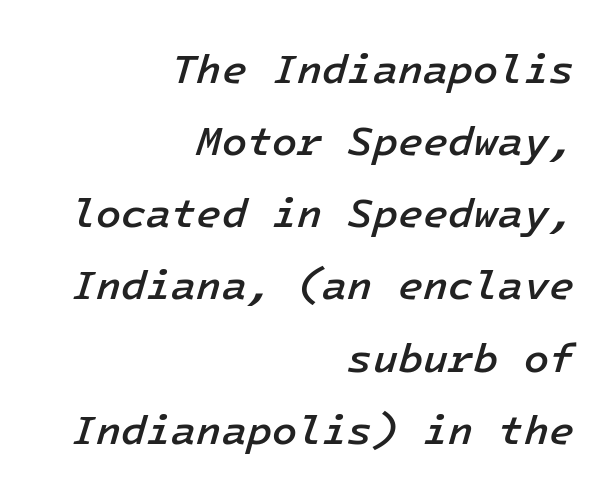
{"italic": "yes", "lean": "right", "slant_degrees": 16, "bold": "semi", "weight": "semibold", "width": "normal", "stroke_contrast": "low", "x_height": "medium", "underline": "no", "align": "right", "line_spacing_ratio": 1.76, "letter_spacing": "normal", "letter_spacing_em": 0.0, "glyph_px": 41}
